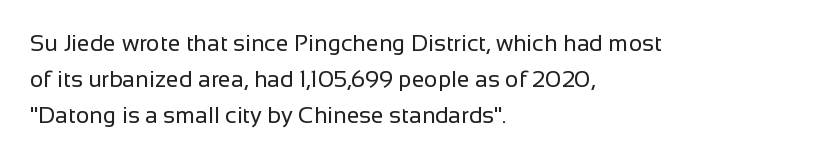
The image shows 23 px text type, upright; set left-aligned, normal line spacing (1.57x), normal letter spacing, not underlined.
